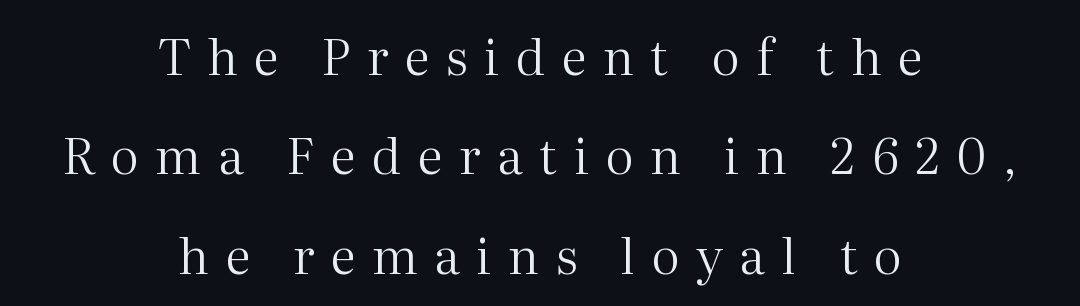
The strokes carry an ordinary text weight at most. Font category for this specimen: serif. The rendering uses a large line-height, opening up the rows. Substantial extra tracking has been applied to these lines.
